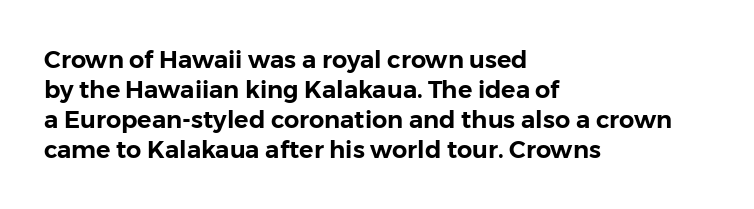
Q: Is the text italic (slanted)? A: No, it is upright.
Q: Is the text underlined? A: No.
Q: How is the paragraph aligned? A: Left-aligned.
Q: Is the spacing between letters normal or unusually wide? A: Normal.
Q: Is the spacing between lines tight, normal or loose? A: Normal.
